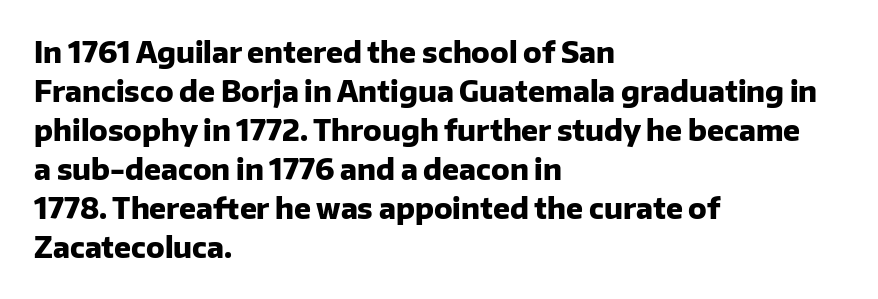
Q: Is the text bold? A: Yes.
Q: Is the text italic (slanted)? A: No, it is upright.
Q: Is the typeface a serif or a sans-serif typeface? A: Sans-serif.
Q: Is the text underlined? A: No.
Q: How is the paragraph aligned? A: Left-aligned.
Q: Is the spacing between letters normal or unusually wide? A: Normal.
Q: Is the spacing between lines tight, normal or loose? A: Normal.
Q: Width (condensed, normal, or wide)? A: Normal.
Q: Stroke contrast? A: Low.
Q: x-height? A: Medium.
Q: Monospaced? A: No.
